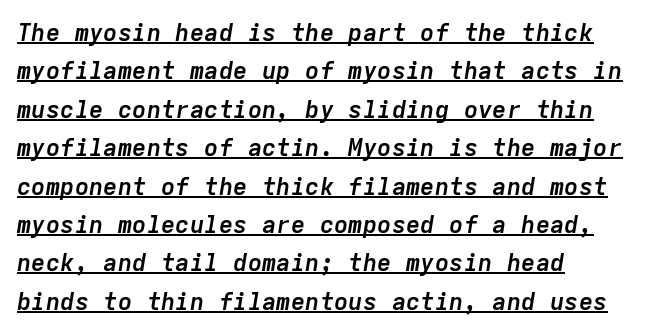
The image shows 24 px bold type, italic (leaning right); set left-aligned, normal line spacing (1.6x), normal letter spacing, underlined.
